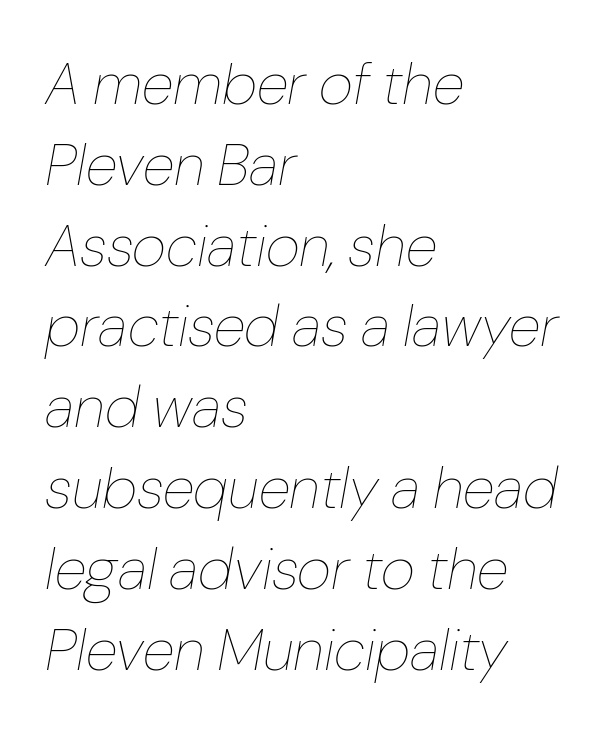
Q: Is the text bold? A: No.
Q: Is the text italic (slanted)? A: Yes, it leans right by about 10 degrees.
Q: Is the text underlined? A: No.
Q: How is the paragraph aligned? A: Left-aligned.
Q: Is the spacing between letters normal or unusually wide? A: Normal.
Q: Is the spacing between lines tight, normal or loose? A: Normal.
Q: Width (condensed, normal, or wide)? A: Normal.
Q: Stroke contrast? A: Low.
Q: x-height? A: Medium.
Q: Monospaced? A: No.
